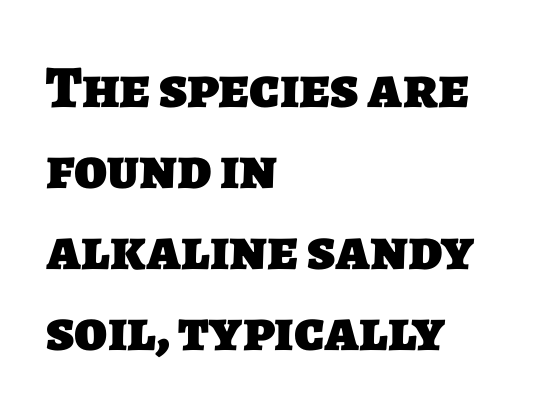
Q: Is the text bold? A: Yes.
Q: Is the typeface a serif or a sans-serif typeface? A: Sans-serif.
Q: Is the text underlined? A: No.
Q: How is the paragraph aligned? A: Left-aligned.
Q: Is the spacing between letters normal or unusually wide? A: Normal.
Q: Is the spacing between lines tight, normal or loose? A: Normal.
Q: Width (condensed, normal, or wide)? A: Normal.
Q: Stroke contrast? A: Low.
Q: x-height? A: Large.
Q: Monospaced? A: No.
